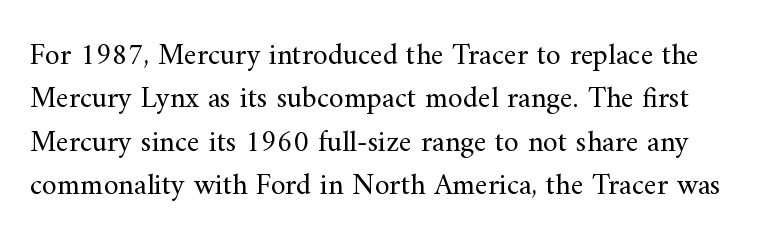
It's the straight-up-and-down kind of type. This sample has the flowing, uneven cadence of proportional lettering. The letterforms sit shoulder to shoulder at normal distance. Line spacing here is normal. A quiet, ordinary-to-light weight characterises the typeface. Type without underlining.
